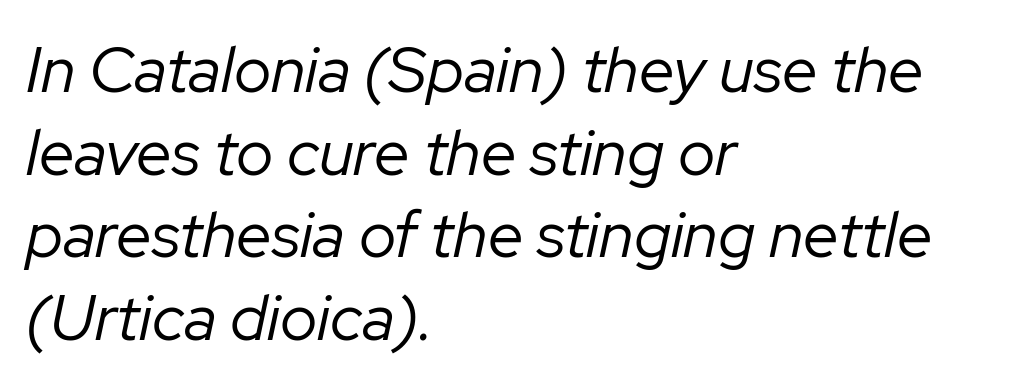
Q: Is the text bold? A: No.
Q: Is the text italic (slanted)? A: Yes, it leans right by about 12 degrees.
Q: Is the text underlined? A: No.
Q: How is the paragraph aligned? A: Left-aligned.
Q: Is the spacing between letters normal or unusually wide? A: Normal.
Q: Is the spacing between lines tight, normal or loose? A: Normal.
Q: Width (condensed, normal, or wide)? A: Normal.
Q: Stroke contrast? A: Low.
Q: x-height? A: Medium.
Q: Monospaced? A: No.
